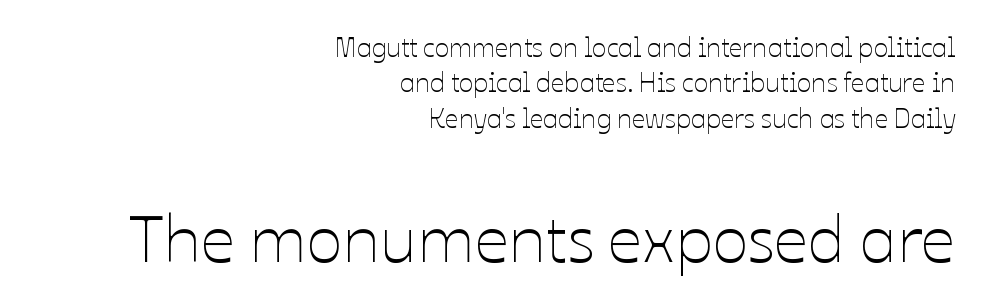
{"italic": "no", "bold": "no", "weight": "thin", "width": "normal", "stroke_contrast": "low", "x_height": "medium", "monospaced": "no", "underline": "no", "align": "right", "line_spacing": "normal", "line_spacing_ratio": 1.31, "letter_spacing": "normal", "letter_spacing_em": 0.0, "larger_block": "second", "size_ratio": 2.48, "glyph_px": 67}
